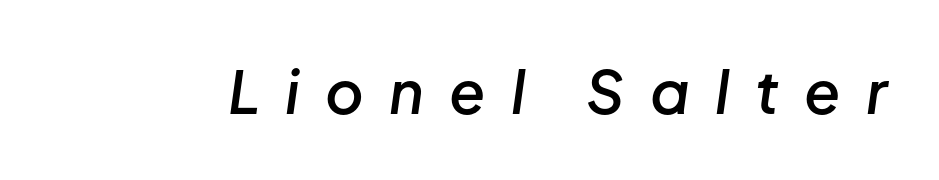
Q: Is the text bold? A: Semi-bold.
Q: Is the text italic (slanted)? A: Yes, it leans right by about 8 degrees.
Q: Is the text underlined? A: No.
Q: Is the spacing between letters normal or unusually wide? A: Unusually wide.
Q: Width (condensed, normal, or wide)? A: Normal.
Q: Stroke contrast? A: Low.
Q: x-height? A: Medium.
Q: Monospaced? A: No.
